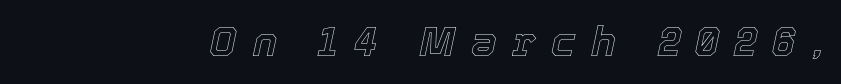
Q: Is the text italic (slanted)? A: Yes, it leans right by about 12 degrees.
Q: Is the text underlined? A: No.
Q: Is the spacing between letters normal or unusually wide? A: Unusually wide.
Q: Width (condensed, normal, or wide)? A: Normal.
Q: x-height? A: Medium.
Q: Monospaced? A: No.
